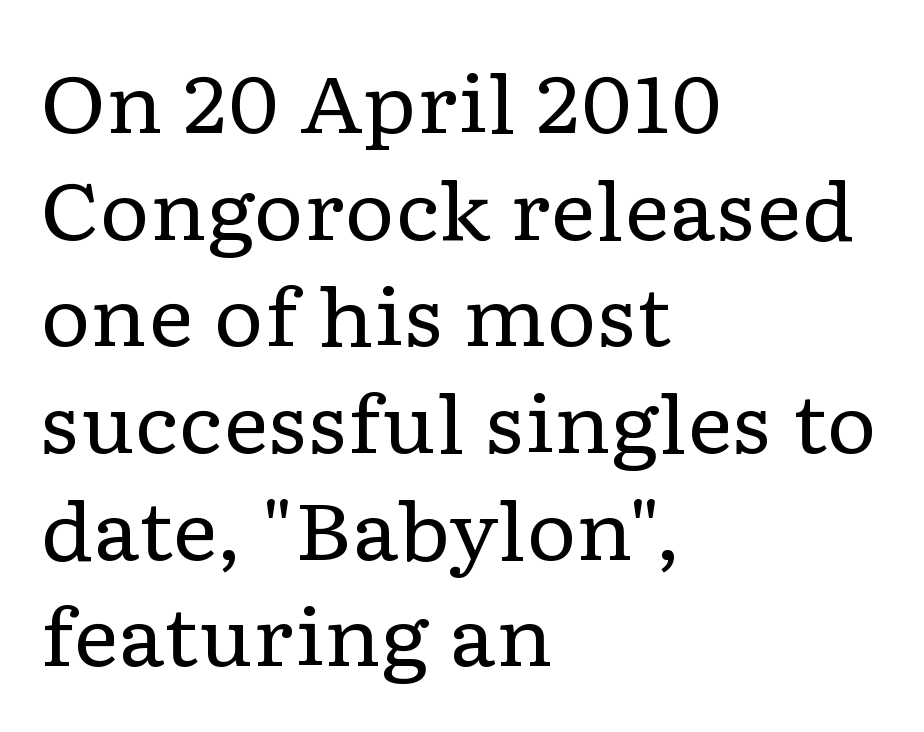
The image shows 79 px regular-weight, wide serif type, upright; set left-aligned, normal line spacing (1.35x), normal letter spacing, not underlined; low stroke contrast and a medium x-height.
